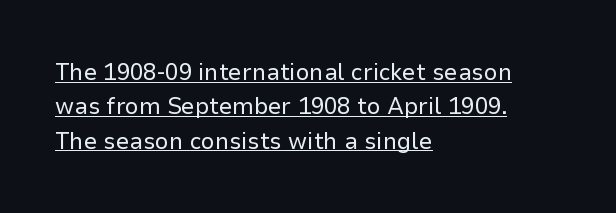
Ordinary non-slanted type is in use. The face used here appears with an underline applied. Here the glyphs are tracked normally, forming tight word shapes. The passage shown stacks its lines at a standard gap. Counters stay open thanks to moderate or lighter strokes. Line starts are locked; line ends wander.
